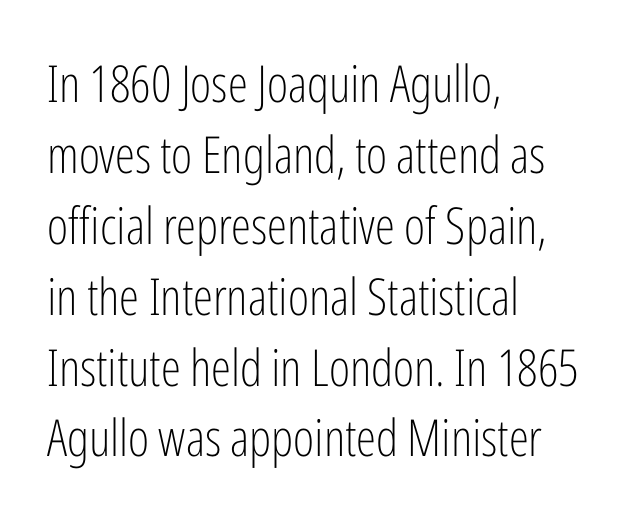
The image shows 51 px light, condensed sans-serif type, upright; set left-aligned, normal line spacing (1.39x), normal letter spacing, not underlined; low stroke contrast and a medium x-height.
